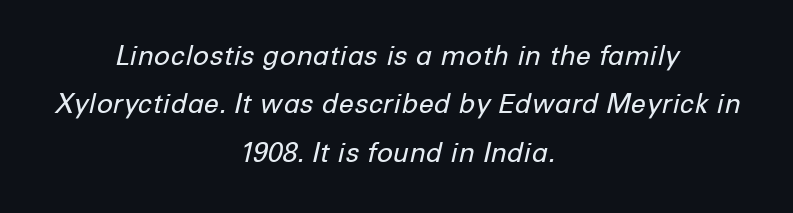
The image shows 27 px text type, italic (leaning right); set centered, line spacing 1.79x, normal letter spacing, not underlined.
